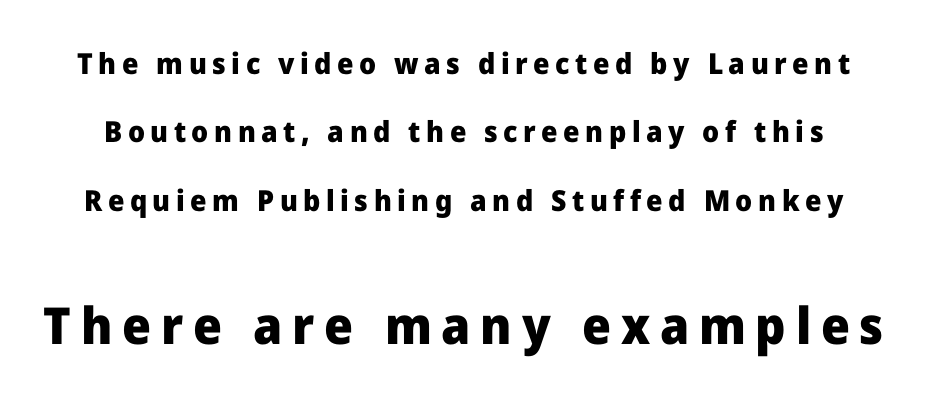
Unlike a traditional serif, this face leaves its strokes unadorned. A roman cut, with each character standing at attention. Between these two stacked blocks, the lower one wins on size. I'd describe the lettering as bold — thick and assertive.
